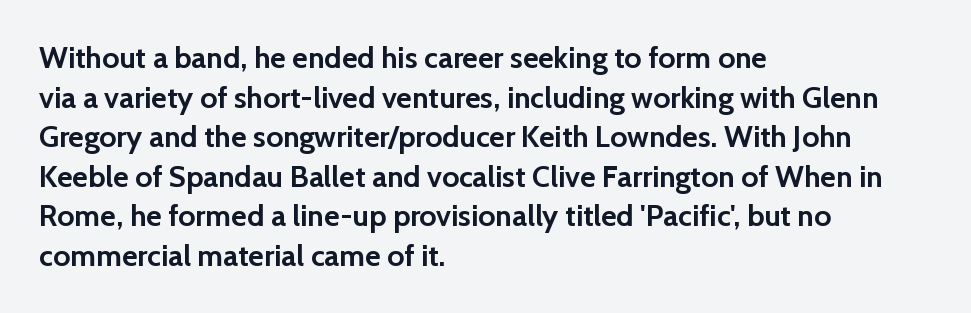
{"serif": "no", "italic": "no", "bold": "yes", "weight": "semibold", "width": "normal", "stroke_contrast": "low", "x_height": "medium", "monospaced": "no", "underline": "no", "align": "left", "line_spacing": "normal", "line_spacing_ratio": 1.32, "letter_spacing": "normal", "letter_spacing_em": 0.0, "glyph_px": 30}
